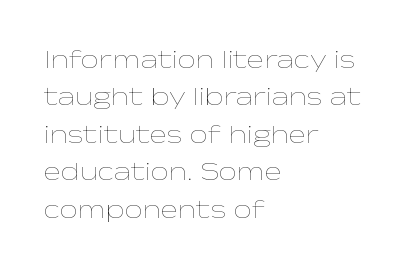
Q: Is the text bold? A: No.
Q: Is the text italic (slanted)? A: No, it is upright.
Q: Is the text underlined? A: No.
Q: How is the paragraph aligned? A: Left-aligned.
Q: Is the spacing between letters normal or unusually wide? A: Normal.
Q: Is the spacing between lines tight, normal or loose? A: Normal.
